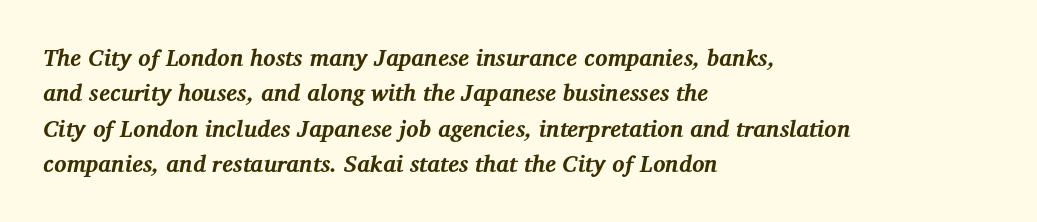
Q: Is the text bold? A: Yes.
Q: Is the text italic (slanted)? A: Yes, it leans right by about 12 degrees.
Q: Is the text underlined? A: No.
Q: How is the paragraph aligned? A: Left-aligned.
Q: Is the spacing between letters normal or unusually wide? A: Normal.
Q: Is the spacing between lines tight, normal or loose? A: Normal.
